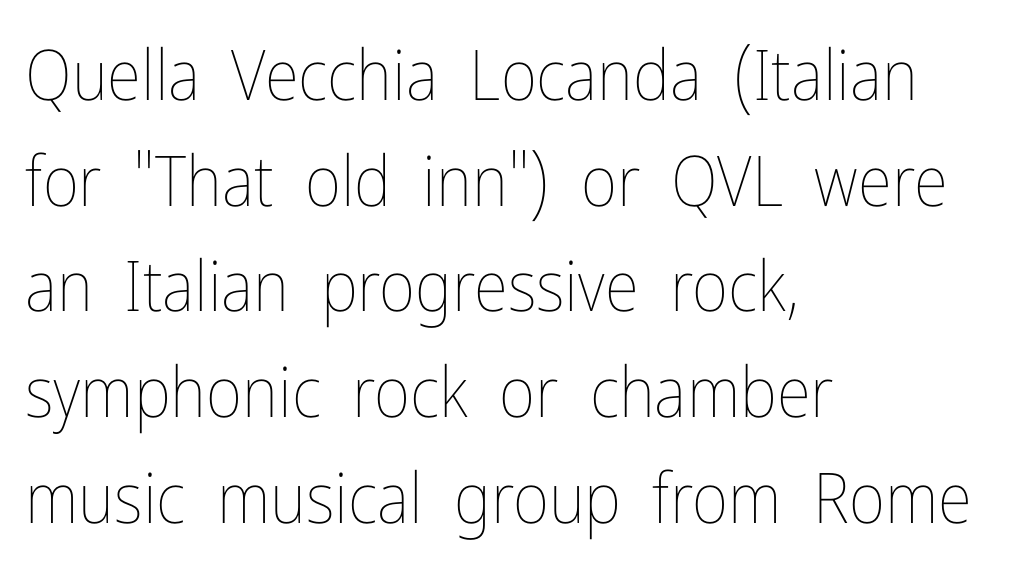
{"italic": "no", "bold": "no", "weight": "thin", "width": "condensed", "stroke_contrast": "low", "x_height": "medium", "monospaced": "no", "underline": "no", "align": "left", "line_spacing": "normal", "line_spacing_ratio": 1.51, "letter_spacing": "normal", "letter_spacing_em": 0.0, "glyph_px": 70}
